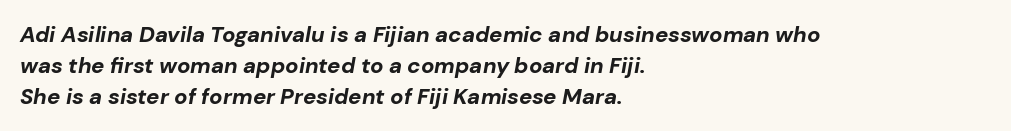
{"italic": "yes", "lean": "right", "slant_degrees": 10, "bold": "yes", "underline": "no", "align": "left", "line_spacing": "normal", "line_spacing_ratio": 1.4, "letter_spacing": "normal", "letter_spacing_em": 0.0, "glyph_px": 22}
